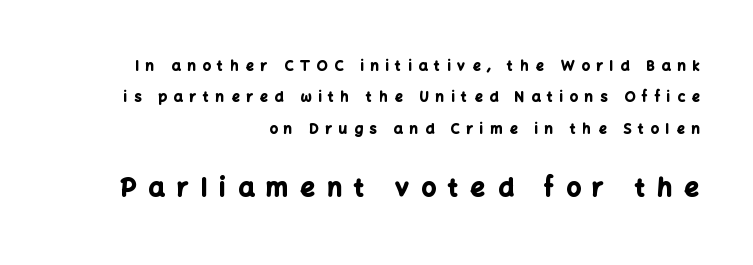
Q: Is the text bold? A: Yes.
Q: Is the text italic (slanted)? A: No, it is upright.
Q: Is the text underlined? A: No.
Q: How is the paragraph aligned? A: Right-aligned.
Q: Is the spacing between letters normal or unusually wide? A: Unusually wide.
Q: Is the spacing between lines tight, normal or loose? A: Loose.
Q: Which block of text is set in a larger size, the first (top) or the second (bottom)? A: The second (bottom) one.
